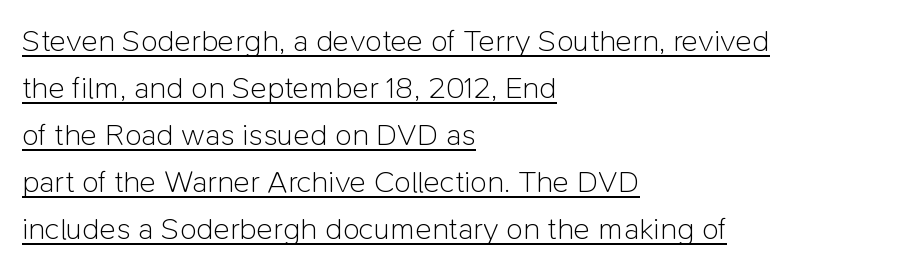
Q: Is the text bold? A: No.
Q: Is the text italic (slanted)? A: No, it is upright.
Q: Is the typeface a serif or a sans-serif typeface? A: Sans-serif.
Q: Is the text underlined? A: Yes.
Q: How is the paragraph aligned? A: Left-aligned.
Q: Is the spacing between letters normal or unusually wide? A: Normal.
Q: Is the spacing between lines tight, normal or loose? A: Normal.
Q: Width (condensed, normal, or wide)? A: Normal.
Q: Stroke contrast? A: Low.
Q: x-height? A: Medium.
Q: Monospaced? A: No.
